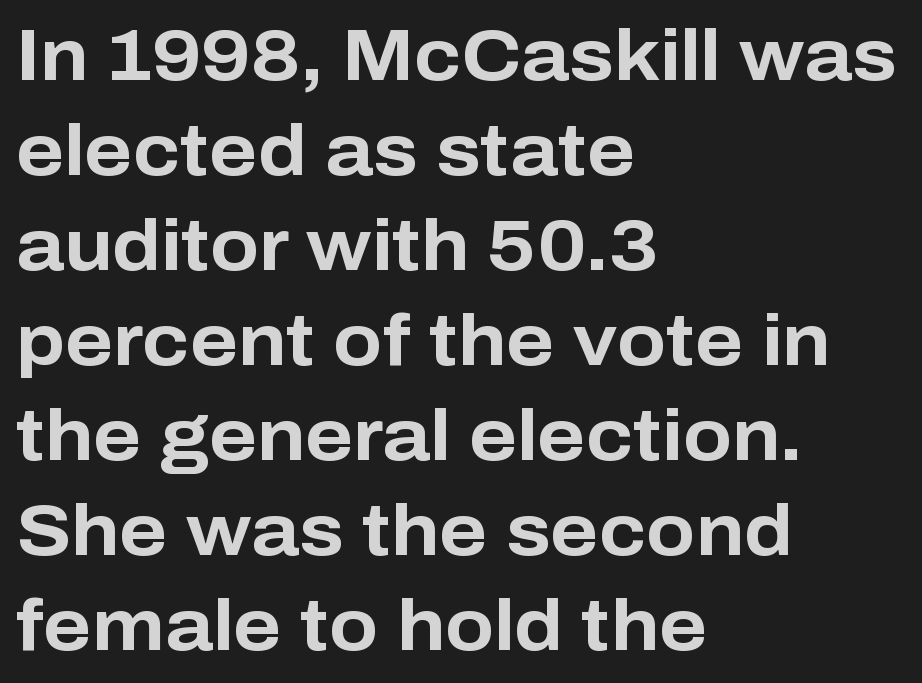
Q: Is the text bold? A: Yes.
Q: Is the text italic (slanted)? A: No, it is upright.
Q: Is the typeface a serif or a sans-serif typeface? A: Sans-serif.
Q: Is the text underlined? A: No.
Q: How is the paragraph aligned? A: Left-aligned.
Q: Is the spacing between letters normal or unusually wide? A: Normal.
Q: Is the spacing between lines tight, normal or loose? A: Normal.
Q: Width (condensed, normal, or wide)? A: Normal.
Q: Stroke contrast? A: Low.
Q: x-height? A: Medium.
Q: Monospaced? A: No.
